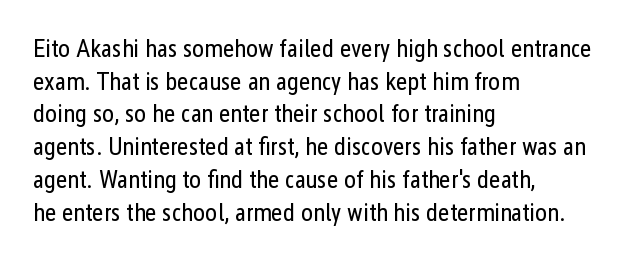
Q: Is the text bold? A: No.
Q: Is the text italic (slanted)? A: No, it is upright.
Q: Is the text underlined? A: No.
Q: How is the paragraph aligned? A: Left-aligned.
Q: Is the spacing between letters normal or unusually wide? A: Normal.
Q: Is the spacing between lines tight, normal or loose? A: Normal.
